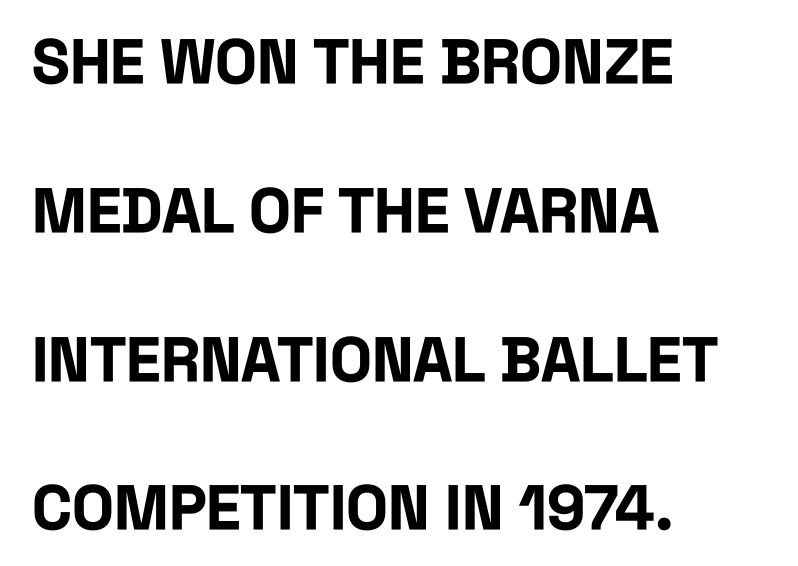
Q: Is the text bold? A: Yes.
Q: Is the text italic (slanted)? A: No, it is upright.
Q: Is the typeface a serif or a sans-serif typeface? A: Sans-serif.
Q: Is the text underlined? A: No.
Q: How is the paragraph aligned? A: Left-aligned.
Q: Is the spacing between letters normal or unusually wide? A: Normal.
Q: Is the spacing between lines tight, normal or loose? A: Loose.
Q: Width (condensed, normal, or wide)? A: Condensed.
Q: Stroke contrast? A: Low.
Q: x-height? A: Large.
Q: Monospaced? A: No.
